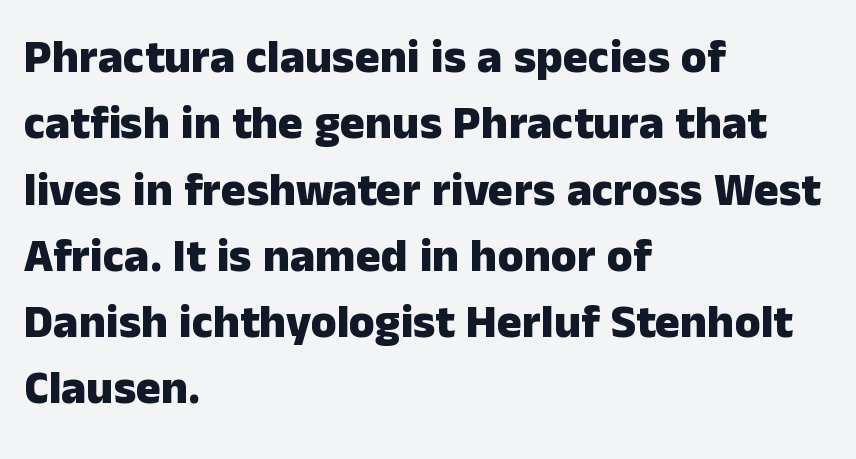
Q: Is the text bold? A: Yes.
Q: Is the text italic (slanted)? A: No, it is upright.
Q: Is the typeface a serif or a sans-serif typeface? A: Sans-serif.
Q: Is the text underlined? A: No.
Q: How is the paragraph aligned? A: Left-aligned.
Q: Is the spacing between letters normal or unusually wide? A: Normal.
Q: Is the spacing between lines tight, normal or loose? A: Normal.
Q: Width (condensed, normal, or wide)? A: Normal.
Q: Stroke contrast? A: Low.
Q: x-height? A: Medium.
Q: Monospaced? A: No.
